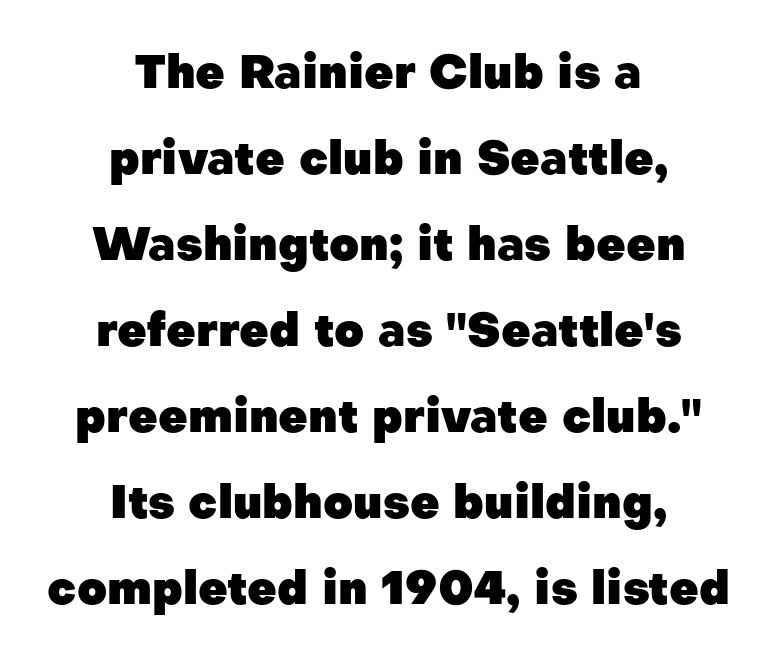
The baseline area is clear. Tall strokes in this sample are plumb rather than angled. Tracking value appears to be zero — textbook default spacing. The face used here is proportionally spaced, like ordinary book or web type.
